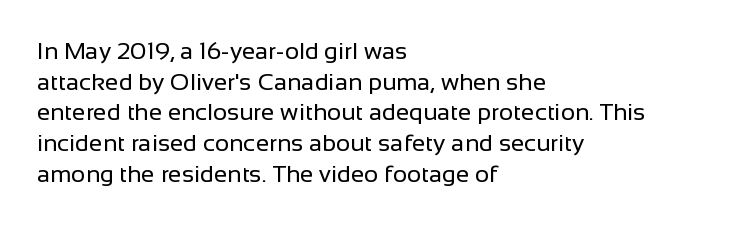
Q: Is the text bold? A: No.
Q: Is the text italic (slanted)? A: No, it is upright.
Q: Is the text underlined? A: No.
Q: How is the paragraph aligned? A: Left-aligned.
Q: Is the spacing between letters normal or unusually wide? A: Normal.
Q: Is the spacing between lines tight, normal or loose? A: Normal.
